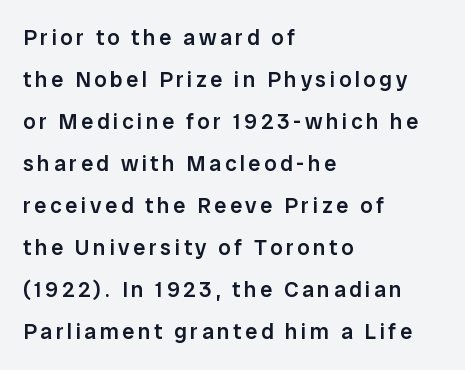
Heft: intermediate — a semibold. The rendering anchors every line to the left-hand side. Leading: increased. The space directly below the letters is spotless.
